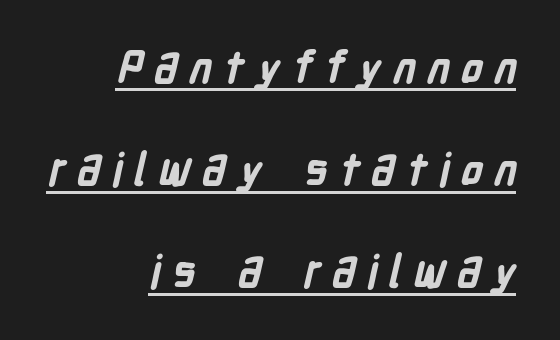
The image shows 45 px bold, condensed sans-serif type; set right-aligned, loose line spacing (2.27x), unusually wide letter spacing (+0.24 em), underlined; low stroke contrast and a medium x-height.
